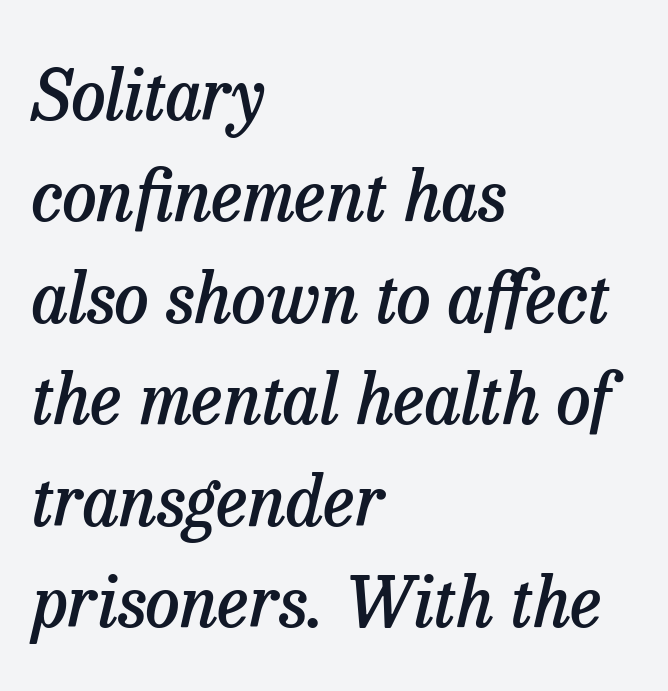
Q: Is the text bold? A: Semi-bold.
Q: Is the text italic (slanted)? A: Yes, it leans right by about 13 degrees.
Q: Is the typeface a serif or a sans-serif typeface? A: Serif.
Q: Is the text underlined? A: No.
Q: How is the paragraph aligned? A: Left-aligned.
Q: Is the spacing between letters normal or unusually wide? A: Normal.
Q: Is the spacing between lines tight, normal or loose? A: Normal.
Q: Width (condensed, normal, or wide)? A: Normal.
Q: Stroke contrast? A: Low.
Q: x-height? A: Medium.
Q: Monospaced? A: No.
